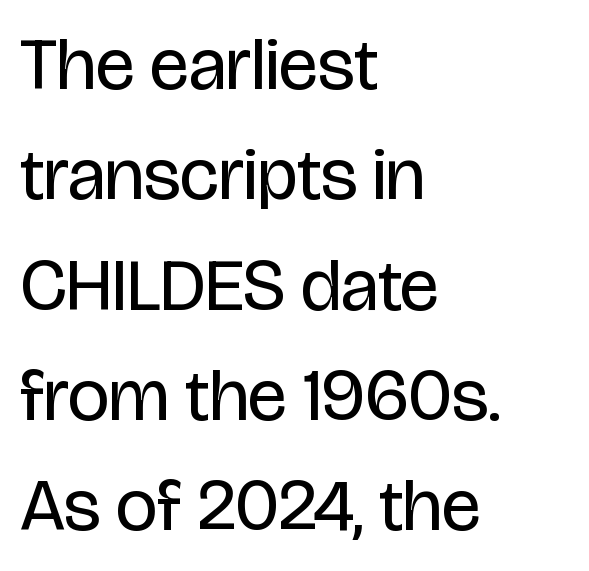
{"serif": "no", "italic": "no", "bold": "no", "weight": "regular", "width": "condensed", "stroke_contrast": "low", "x_height": "large", "monospaced": "no", "underline": "no", "align": "left", "line_spacing": "normal", "line_spacing_ratio": 1.49, "letter_spacing": "normal", "letter_spacing_em": 0.0, "glyph_px": 74}
